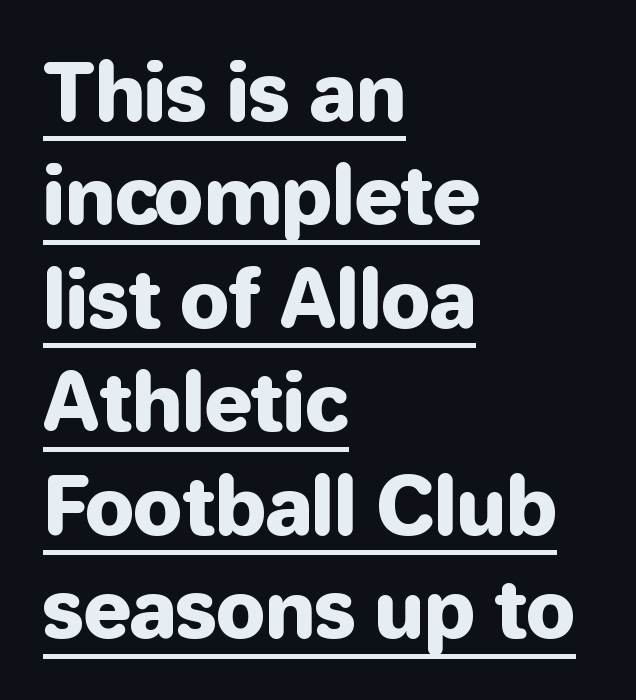
{"serif": "no", "italic": "no", "width": "normal", "stroke_contrast": "low", "x_height": "medium", "monospaced": "no", "underline": "yes", "align": "left", "line_spacing": "normal", "line_spacing_ratio": 1.31, "letter_spacing": "normal", "letter_spacing_em": 0.0, "glyph_px": 79}
